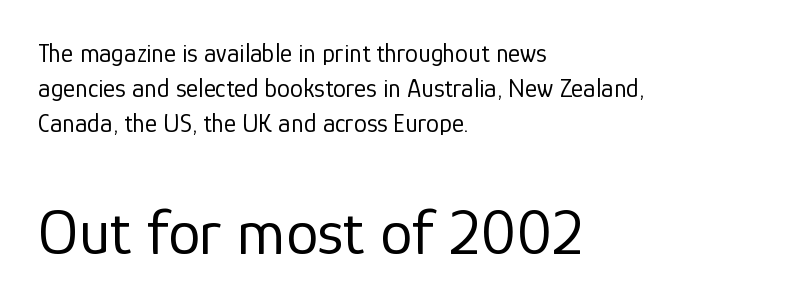
The image shows 65 px regular-weight sans-serif type, upright; set left-aligned, normal line spacing (1.34x), normal letter spacing, not underlined; the second (bottom) block is 2.5x larger; low stroke contrast and a medium x-height.
